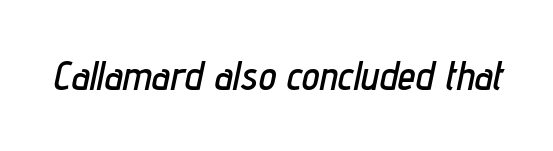
Q: Is the text italic (slanted)? A: Yes, it leans right by about 12 degrees.
Q: Is the text underlined? A: No.
Q: Is the spacing between letters normal or unusually wide? A: Normal.
Q: Width (condensed, normal, or wide)? A: Condensed.
Q: Stroke contrast? A: Low.
Q: x-height? A: Medium.
Q: Monospaced? A: No.
